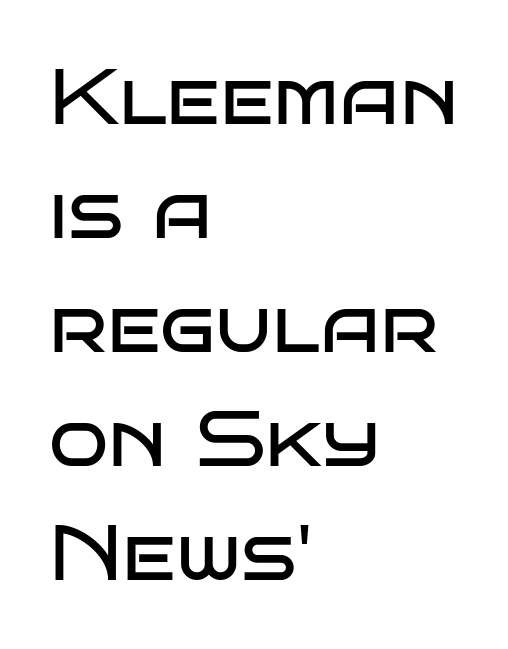
{"serif": "no", "italic": "no", "bold": "no", "weight": "regular", "width": "wide", "stroke_contrast": "low", "x_height": "large", "monospaced": "no", "underline": "no", "align": "left", "line_spacing": "normal", "line_spacing_ratio": 1.46, "letter_spacing": "normal", "letter_spacing_em": 0.0, "glyph_px": 78}
